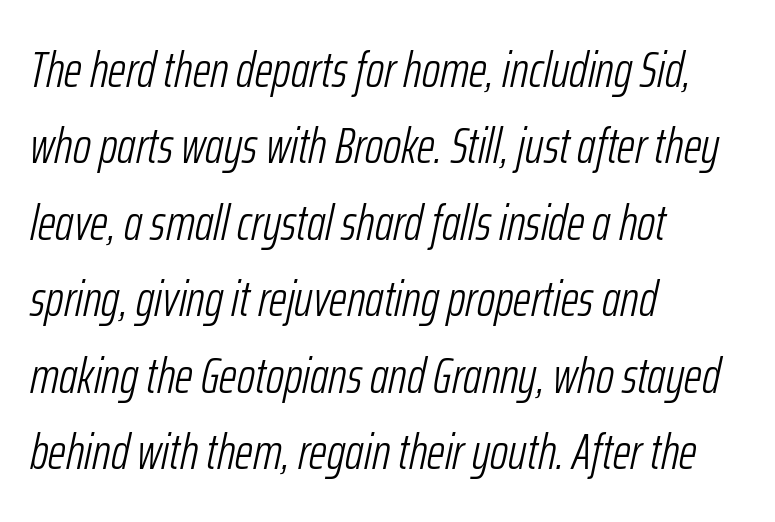
Q: Is the text bold? A: No.
Q: Is the text italic (slanted)? A: Yes, it leans right by about 12 degrees.
Q: Is the text underlined? A: No.
Q: How is the paragraph aligned? A: Left-aligned.
Q: Is the spacing between letters normal or unusually wide? A: Normal.
Q: Is the spacing between lines tight, normal or loose? A: Normal.
Q: Width (condensed, normal, or wide)? A: Condensed.
Q: Stroke contrast? A: Low.
Q: x-height? A: Medium.
Q: Monospaced? A: No.
